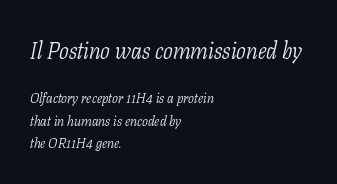
Q: Is the text bold? A: No.
Q: Is the text italic (slanted)? A: Yes, it leans right by about 11 degrees.
Q: Is the text underlined? A: No.
Q: How is the paragraph aligned? A: Left-aligned.
Q: Is the spacing between letters normal or unusually wide? A: Normal.
Q: Is the spacing between lines tight, normal or loose? A: Normal.
Q: Which block of text is set in a larger size, the first (top) or the second (bottom)? A: The first (top) one.
